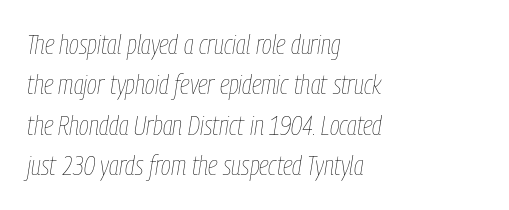
Q: Is the text bold? A: No.
Q: Is the text italic (slanted)? A: Yes, it leans right by about 9 degrees.
Q: Is the text underlined? A: No.
Q: How is the paragraph aligned? A: Left-aligned.
Q: Is the spacing between letters normal or unusually wide? A: Normal.
Q: Is the spacing between lines tight, normal or loose? A: Normal.
